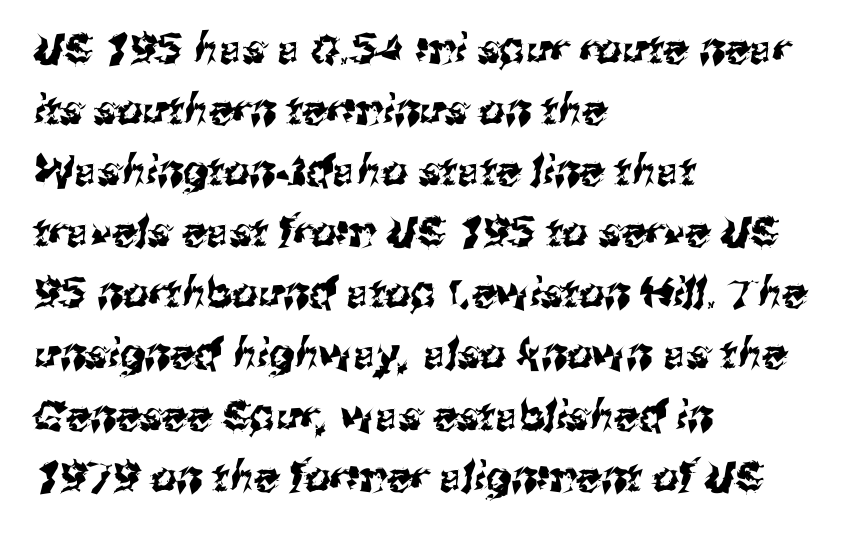
Is the letter spacing exaggerated? No — it looks like the ordinary default. Descenders are the only things crossing below the line. The rendering uses natural spacing where letterforms have individual widths. The rag falls on the right side of this text block. Honestly, the row spacing looks completely unremarkable.
